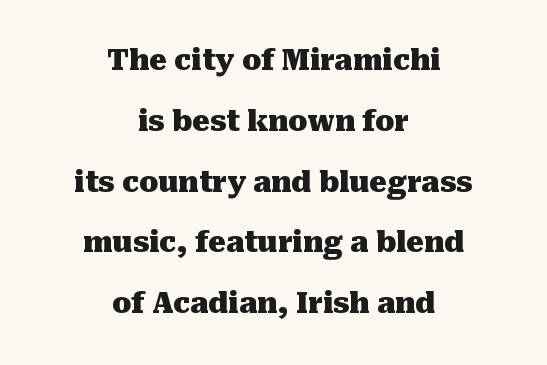
{"serif": "yes", "italic": "no", "bold": "yes", "weight": "heavy", "width": "normal", "stroke_contrast": "medium", "x_height": "medium", "monospaced": "no", "underline": "no", "align": "center", "line_spacing": "loose", "line_spacing_ratio": 2.17, "letter_spacing": "normal", "letter_spacing_em": 0.0, "glyph_px": 28}
